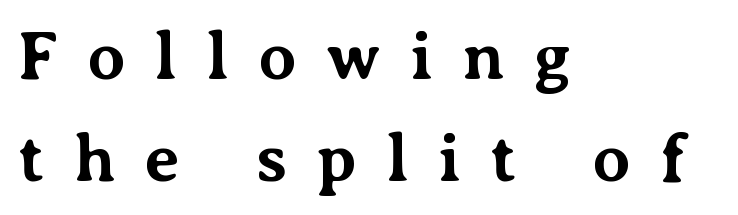
{"serif": "yes", "italic": "no", "bold": "yes", "weight": "bold", "width": "normal", "stroke_contrast": "medium", "x_height": "medium", "monospaced": "no", "underline": "no", "align": "left", "line_spacing": "normal", "line_spacing_ratio": 1.5, "letter_spacing": "wide", "letter_spacing_em": 0.43, "glyph_px": 68}
